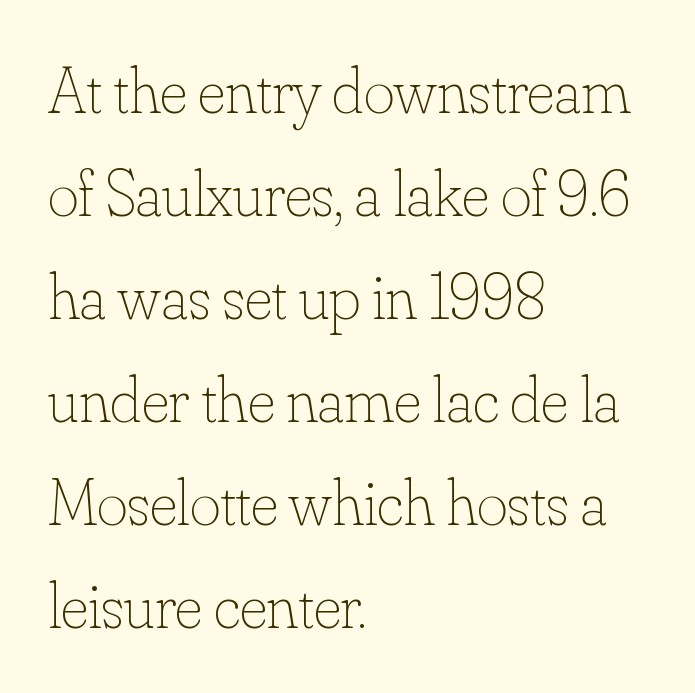
{"italic": "no", "bold": "no", "weight": "thin", "width": "normal", "stroke_contrast": "low", "x_height": "small", "monospaced": "no", "underline": "no", "align": "left", "line_spacing": "normal", "line_spacing_ratio": 1.56, "letter_spacing": "normal", "letter_spacing_em": 0.0, "glyph_px": 66}
